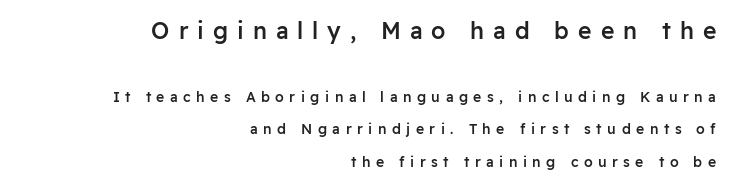
The image shows 23 px text type, upright; set right-aligned, loose line spacing (2.32x), unusually wide letter spacing (+0.39 em), not underlined; the first (top) block is 1.64x larger.
